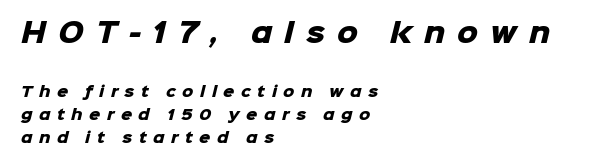
The image shows 26 px bold type; set left-aligned, normal line spacing (1.65x), unusually wide letter spacing (+0.46 em), not underlined; the first (top) block is 1.86x larger.
